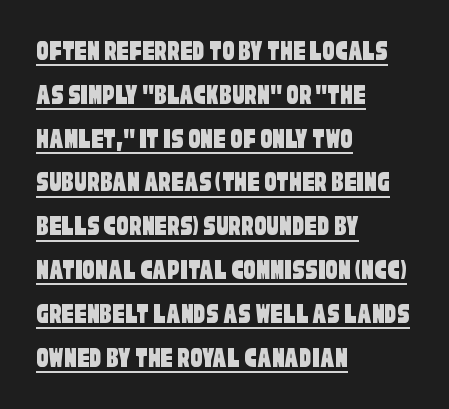
I'd call this a sans setting — the letters go barefoot. A typesetter would call this proportional, since set widths differ per character. The rows are spaced the way most documents space them. These lines keep a tight, regular rhythm from letter to letter.
